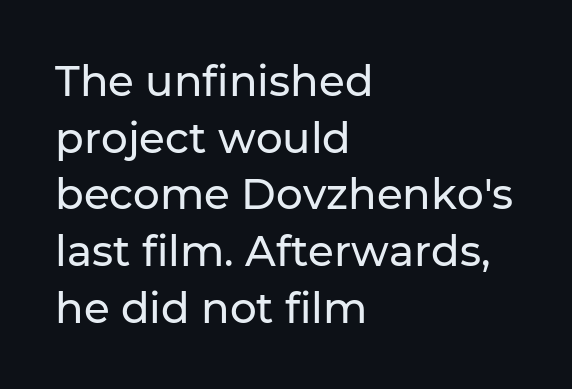
{"serif": "no", "italic": "no", "width": "normal", "stroke_contrast": "low", "x_height": "medium", "monospaced": "no", "underline": "no", "align": "left", "line_spacing": "normal", "line_spacing_ratio": 1.35, "letter_spacing": "normal", "letter_spacing_em": 0.0, "glyph_px": 42}
